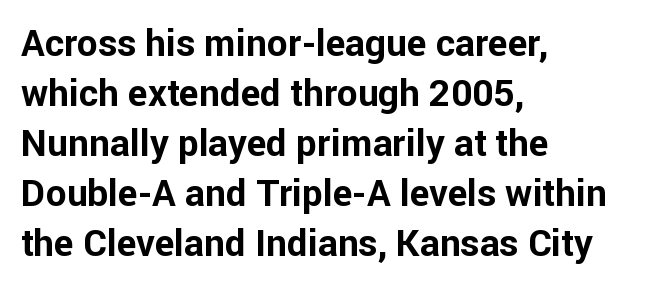
The image shows 37 px bold sans-serif type, upright; set left-aligned, normal line spacing (1.35x), normal letter spacing, not underlined; low stroke contrast and a medium x-height.
